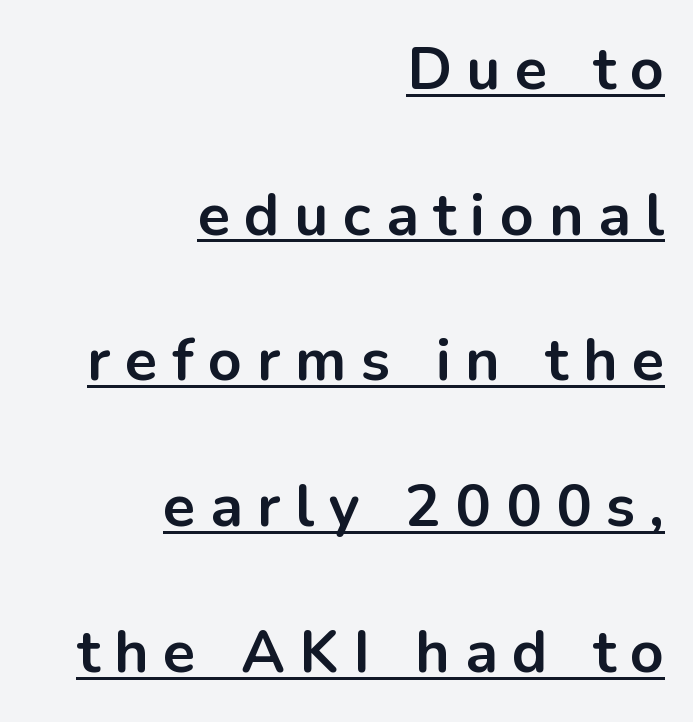
In terms of weight, the rendering is a true, heavy bold. A typesetter would call this proportional, since set widths differ per character. A great deal of white space separates one row of letters from the next. Typeset ragged left — the right edge is the straight one. Letter spacing: wide. Vertical strokes here are truly vertical.
